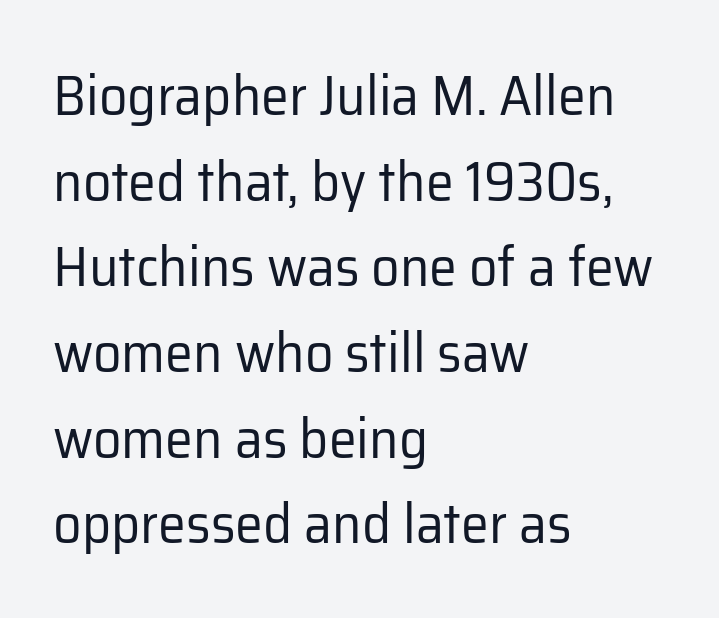
Q: Is the text bold? A: No.
Q: Is the text italic (slanted)? A: No, it is upright.
Q: Is the typeface a serif or a sans-serif typeface? A: Sans-serif.
Q: Is the text underlined? A: No.
Q: How is the paragraph aligned? A: Left-aligned.
Q: Is the spacing between letters normal or unusually wide? A: Normal.
Q: Is the spacing between lines tight, normal or loose? A: Normal.
Q: Width (condensed, normal, or wide)? A: Normal.
Q: Stroke contrast? A: Low.
Q: x-height? A: Medium.
Q: Monospaced? A: No.
